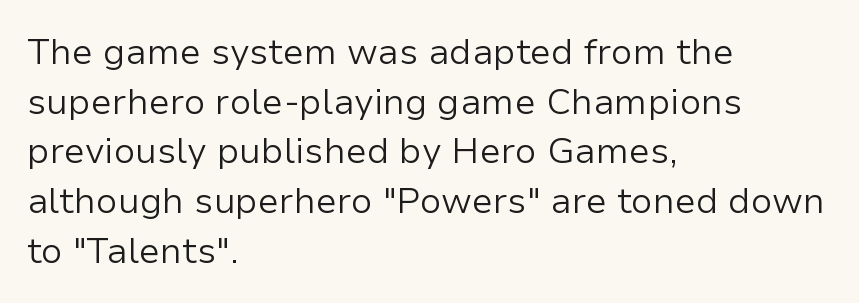
Bold? No — there's no thickening of the strokes. Italic: no, the glyphs are upright roman. A normal amount of white space separates one row of letters from the next. A classic flush-left, rag-right setting is used for this passage. The baseline area is clear.
